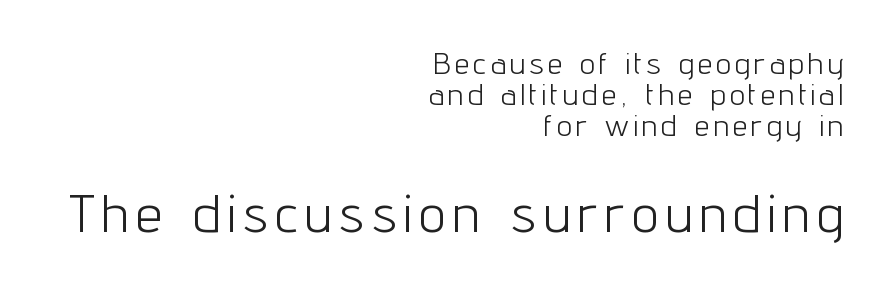
One glance says dense: line gaps are narrower than usual. This sample uses an upright cut, with every glyph sitting square on the baseline. A student would notice the bottom passage is typeset larger than what precedes it. Descenders hang freely into open space.
